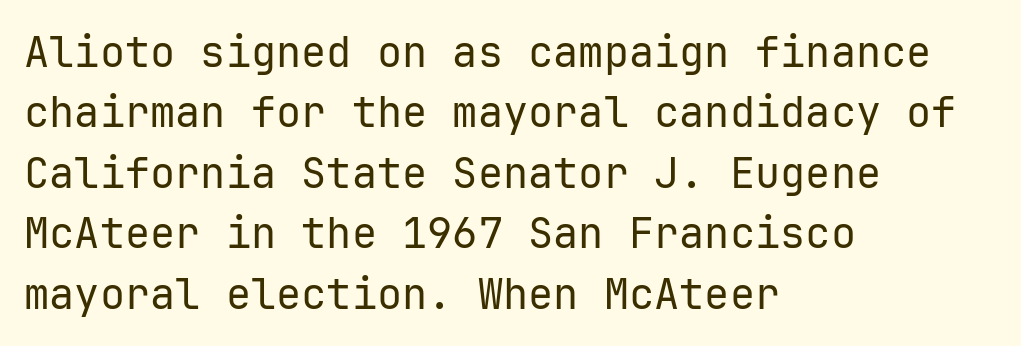
The line texture is even and compact thanks to regular tracking. Alignment: flush left. When letters stand straight like this, we call the style roman or upright. Does the leading feel generous? No, just average.
